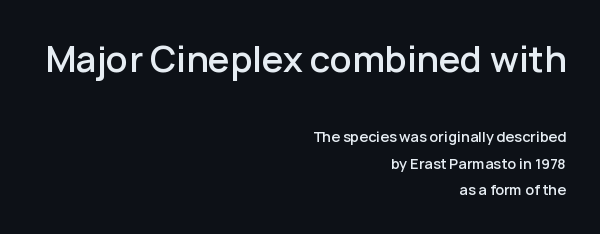
The image shows 35 px semibold sans-serif type, upright; set right-aligned, line spacing 1.87x, normal letter spacing, not underlined; the first (top) block is 2.5x larger; low stroke contrast and a medium x-height.
